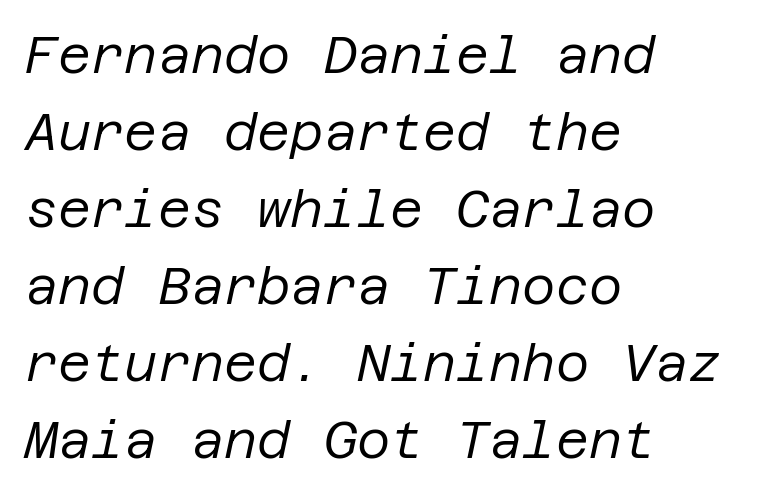
Q: Is the text bold? A: No.
Q: Is the text italic (slanted)? A: Yes, it leans right by about 12 degrees.
Q: Is the text underlined? A: No.
Q: How is the paragraph aligned? A: Left-aligned.
Q: Is the spacing between letters normal or unusually wide? A: Normal.
Q: Is the spacing between lines tight, normal or loose? A: Normal.
Q: Width (condensed, normal, or wide)? A: Normal.
Q: Stroke contrast? A: Low.
Q: x-height? A: Large.
